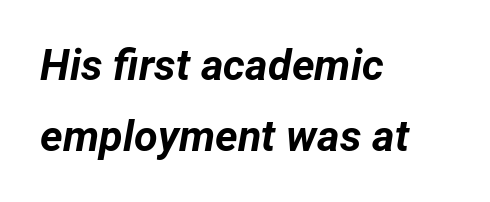
Q: Is the text bold? A: Yes.
Q: Is the text italic (slanted)? A: Yes, it leans right by about 12 degrees.
Q: Is the text underlined? A: No.
Q: How is the paragraph aligned? A: Left-aligned.
Q: Is the spacing between letters normal or unusually wide? A: Normal.
Q: Is the spacing between lines tight, normal or loose? A: Normal.
Q: Width (condensed, normal, or wide)? A: Normal.
Q: Stroke contrast? A: Low.
Q: x-height? A: Medium.
Q: Monospaced? A: No.
